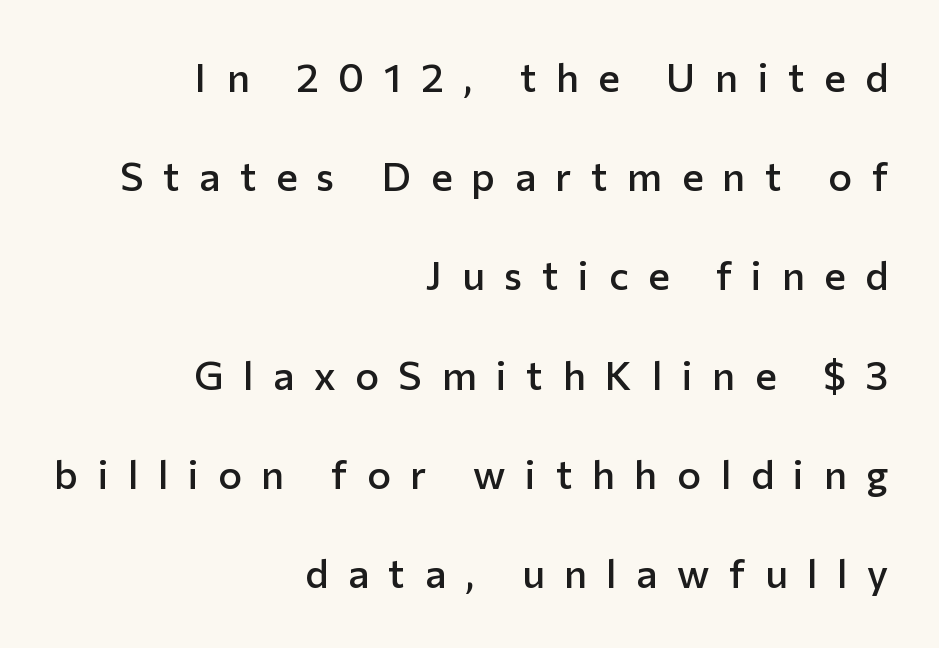
Q: Is the text bold? A: Semi-bold.
Q: Is the text italic (slanted)? A: No, it is upright.
Q: Is the typeface a serif or a sans-serif typeface? A: Sans-serif.
Q: Is the text underlined? A: No.
Q: How is the paragraph aligned? A: Right-aligned.
Q: Is the spacing between letters normal or unusually wide? A: Unusually wide.
Q: Is the spacing between lines tight, normal or loose? A: Loose.
Q: Width (condensed, normal, or wide)? A: Normal.
Q: Stroke contrast? A: Low.
Q: x-height? A: Medium.
Q: Monospaced? A: No.
